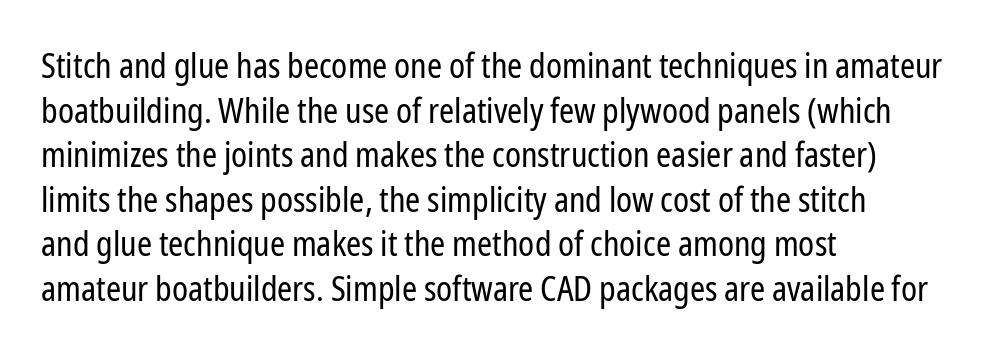
Does the copy run flush right? No — it runs flush left. Varying glyph widths throughout — classic text-font behaviour. Think standard paragraph weight, or any step lighter than that. Each row of text sits above clean, open space.
